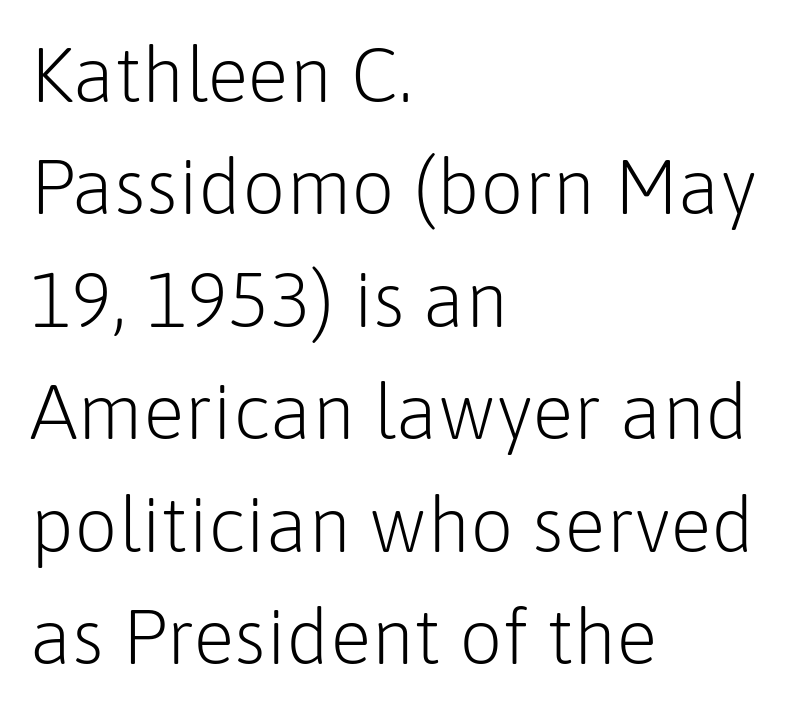
{"serif": "no", "italic": "no", "bold": "no", "weight": "light", "width": "normal", "stroke_contrast": "low", "x_height": "medium", "monospaced": "no", "underline": "no", "align": "left", "line_spacing": "normal", "line_spacing_ratio": 1.46, "letter_spacing": "normal", "letter_spacing_em": 0.0, "glyph_px": 77}
